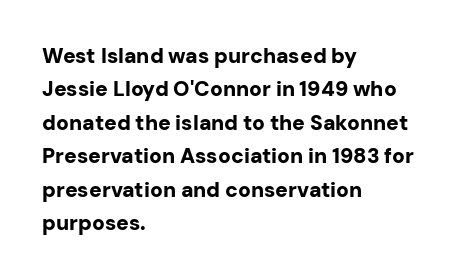
The lines sit at an ordinary, default distance from one another. Bare-footed words on every line. The rendering uses a bold face; every stroke is thick and dark. Posture: upright roman.
